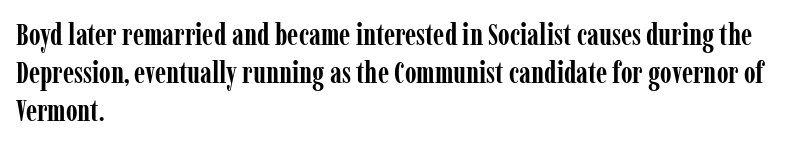
Reading down the column, the eye jumps a familiar distance to each next line. Weight: bold. The letters advance in unequal steps, a hallmark of proportional type. Does the copy run flush right? No — it runs flush left.
